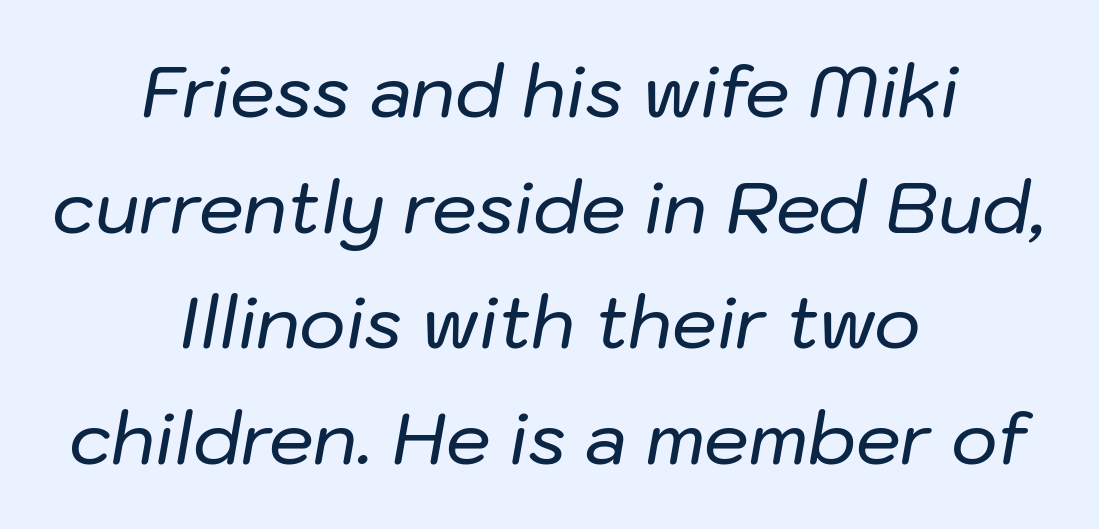
The image shows 71 px text type, italic (leaning right); set centered, normal line spacing (1.63x), normal letter spacing, not underlined; low stroke contrast and a medium x-height.
